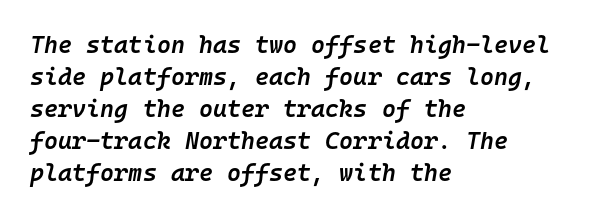
The specimen omits any rule beneath the text block's lines. The rendering uses a moderate line-height, typical for paragraphs. Firm but not heavy-handed strokes: this text is semibold. The passage is arranged the way most books set body copy — flush left. The type is set solid horizontally, with unmodified tracking.
